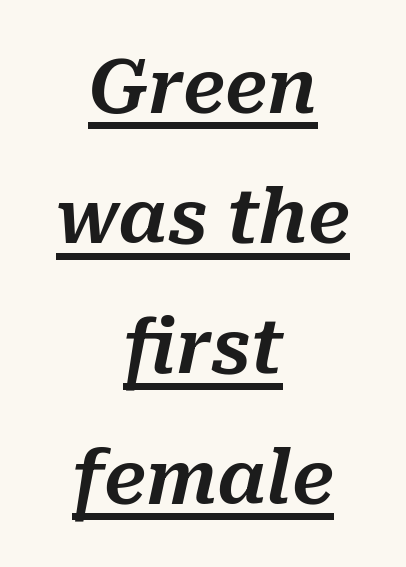
The image shows 74 px text type, italic (leaning right); set centered, line spacing 1.76x, normal letter spacing, underlined; medium stroke contrast and a medium x-height.
